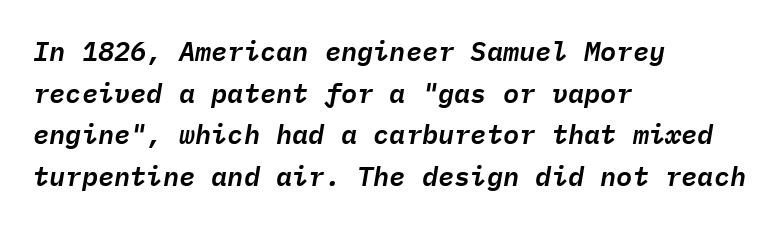
The image shows 27 px text type, italic (leaning right); set left-aligned, normal line spacing (1.54x), normal letter spacing, not underlined.
